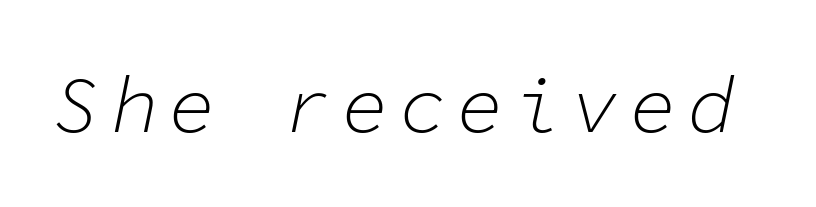
Q: Is the text bold? A: No.
Q: Is the text italic (slanted)? A: Yes, it leans right by about 11 degrees.
Q: Is the text underlined? A: No.
Q: Width (condensed, normal, or wide)? A: Normal.
Q: Stroke contrast? A: Low.
Q: x-height? A: Medium.
Q: Monospaced? A: Yes.
